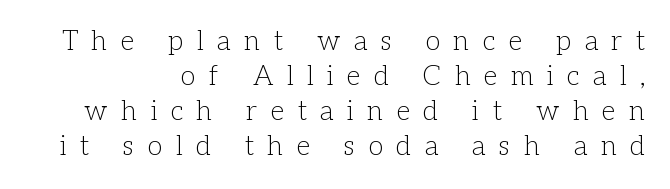
{"italic": "no", "bold": "no", "underline": "no", "align": "right", "line_spacing": "normal", "line_spacing_ratio": 1.3, "letter_spacing": "wide", "letter_spacing_em": 0.5, "glyph_px": 27}
